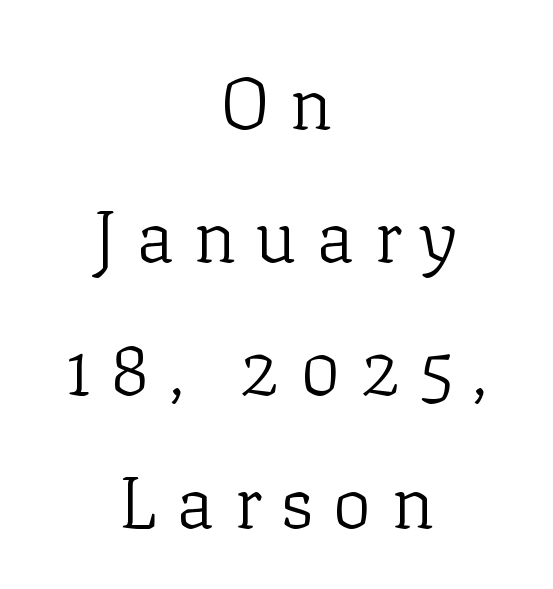
{"serif": "yes", "italic": "no", "bold": "no", "weight": "light", "width": "normal", "stroke_contrast": "low", "x_height": "medium", "monospaced": "no", "underline": "no", "align": "center", "line_spacing_ratio": 1.82, "letter_spacing": "wide", "letter_spacing_em": 0.26, "glyph_px": 73}
